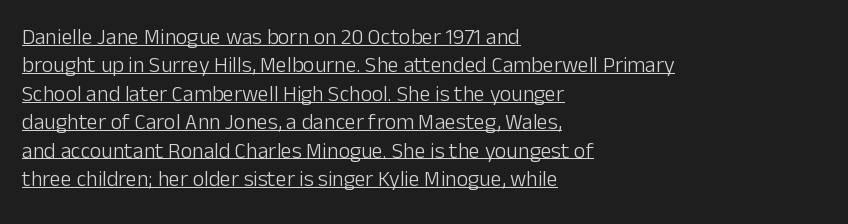
{"italic": "no", "bold": "no", "underline": "yes", "align": "left", "line_spacing": "normal", "line_spacing_ratio": 1.29, "letter_spacing": "normal", "letter_spacing_em": 0.0, "glyph_px": 22}
